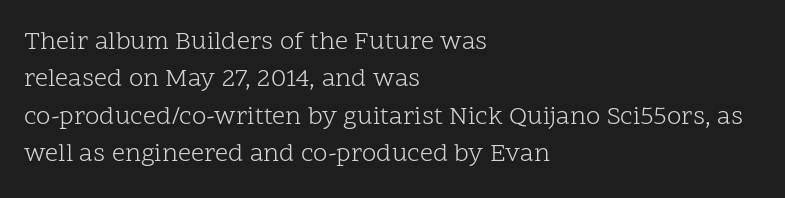
Q: Is the text bold? A: No.
Q: Is the text italic (slanted)? A: No, it is upright.
Q: Is the text underlined? A: No.
Q: How is the paragraph aligned? A: Left-aligned.
Q: Is the spacing between letters normal or unusually wide? A: Normal.
Q: Is the spacing between lines tight, normal or loose? A: Normal.
